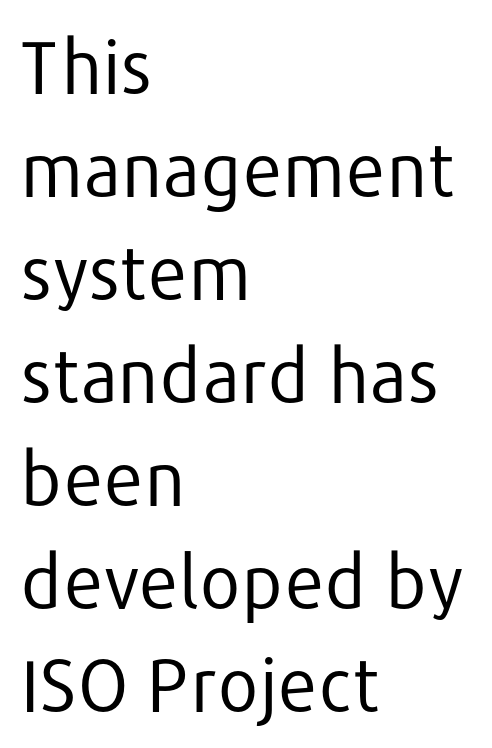
{"serif": "no", "italic": "no", "bold": "no", "weight": "regular", "width": "normal", "stroke_contrast": "low", "x_height": "medium", "monospaced": "no", "underline": "no", "align": "left", "line_spacing": "normal", "line_spacing_ratio": 1.41, "letter_spacing": "normal", "letter_spacing_em": 0.0, "glyph_px": 73}
